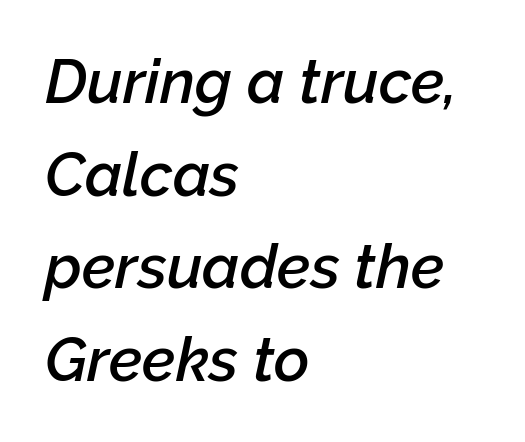
The lines are quadded left. Bare-footed words on every line. Heft: intermediate — a semibold. Default kerning and tracking; the words read as compact shapes.
